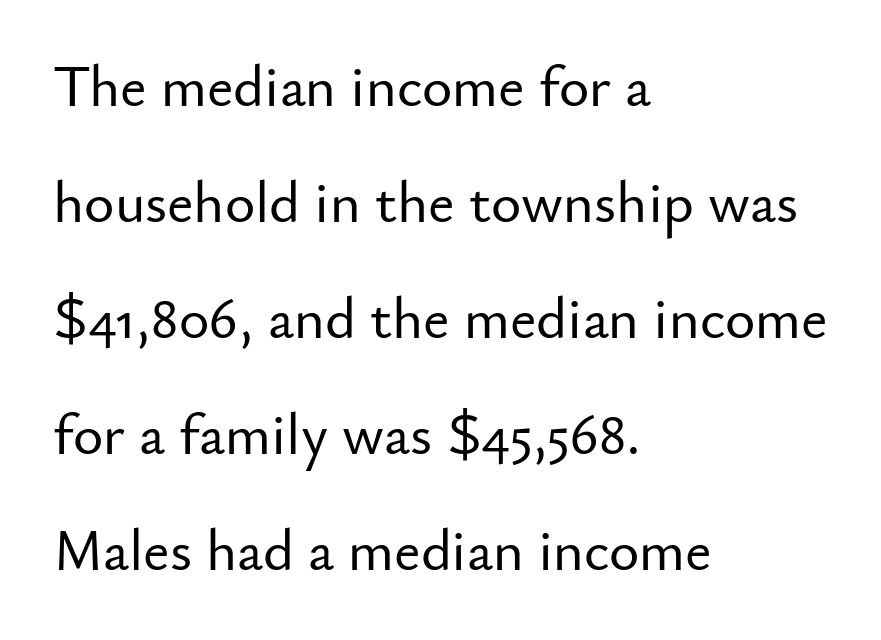
The space between consecutive lines is lavish. Characters remain perfectly vertical along every line. A typesetter would call this zero additional tracking. The typesetter chose a ragged-right arrangement here. No word sits above an underline. Proportional: the letters do not fall into vertical columns.
